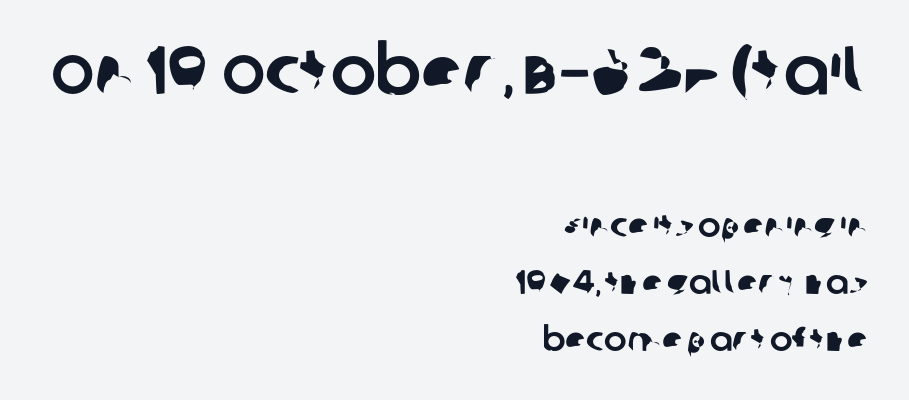
These lines sit exactly where default settings would place them. Think of a printed novel: that variable character pitch is what you see here. Here the first block reads like a headline and the second like body copy. Each row of text sits above clean, open space.
